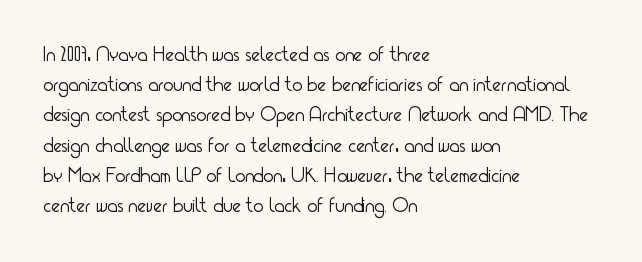
Q: Is the text bold? A: No.
Q: Is the text italic (slanted)? A: No, it is upright.
Q: Is the text underlined? A: No.
Q: How is the paragraph aligned? A: Left-aligned.
Q: Is the spacing between letters normal or unusually wide? A: Normal.
Q: Is the spacing between lines tight, normal or loose? A: Normal.
